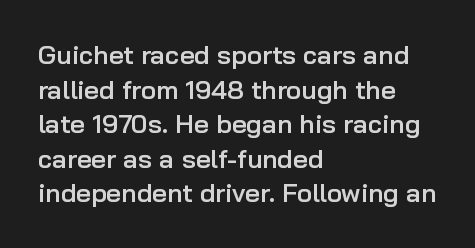
The image shows 26 px text type, upright; set left-aligned, normal line spacing (1.33x), normal letter spacing, not underlined.
